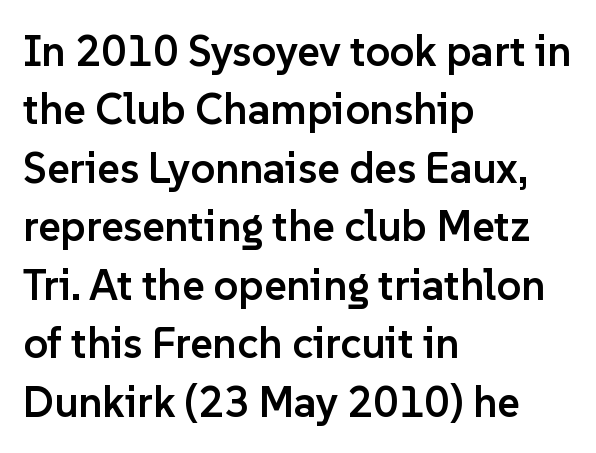
The image shows 43 px semibold sans-serif type, upright; set left-aligned, normal line spacing (1.36x), normal letter spacing, not underlined; low stroke contrast and a medium x-height.
